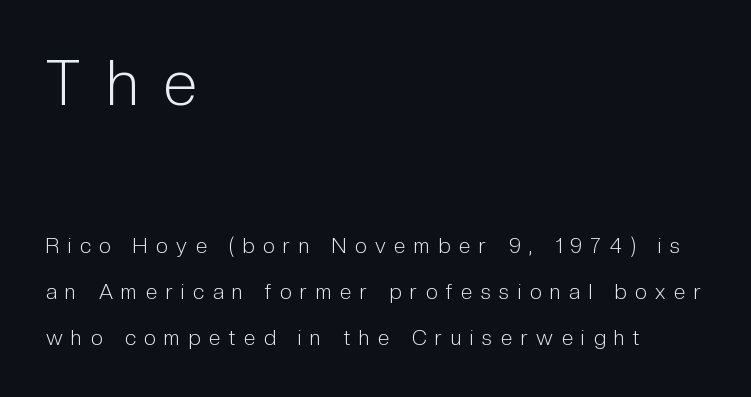
Q: Is the text bold? A: No.
Q: Is the text italic (slanted)? A: No, it is upright.
Q: Is the typeface a serif or a sans-serif typeface? A: Sans-serif.
Q: Is the text underlined? A: No.
Q: How is the paragraph aligned? A: Left-aligned.
Q: Is the spacing between letters normal or unusually wide? A: Unusually wide.
Q: Is the spacing between lines tight, normal or loose? A: Loose.
Q: Which block of text is set in a larger size, the first (top) or the second (bottom)? A: The first (top) one.
Q: Width (condensed, normal, or wide)? A: Condensed.
Q: Stroke contrast? A: Low.
Q: x-height? A: Medium.
Q: Monospaced? A: No.
